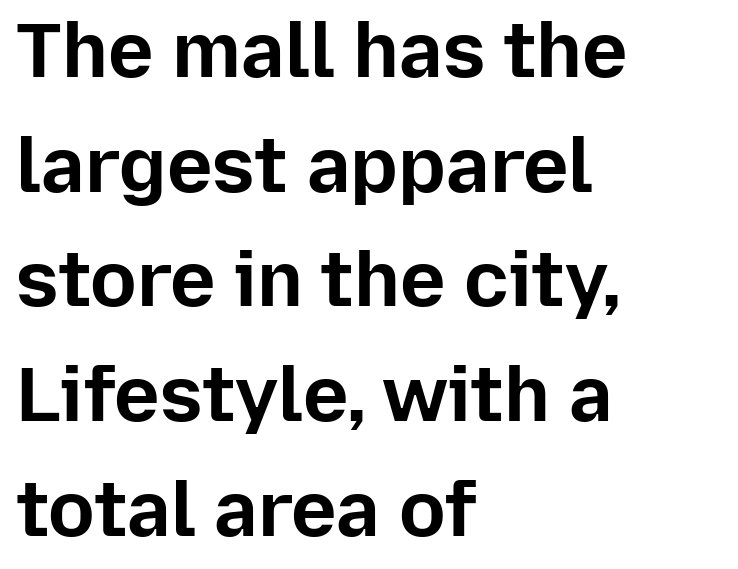
Q: Is the text bold? A: Yes.
Q: Is the text italic (slanted)? A: No, it is upright.
Q: Is the typeface a serif or a sans-serif typeface? A: Sans-serif.
Q: Is the text underlined? A: No.
Q: How is the paragraph aligned? A: Left-aligned.
Q: Is the spacing between letters normal or unusually wide? A: Normal.
Q: Is the spacing between lines tight, normal or loose? A: Normal.
Q: Width (condensed, normal, or wide)? A: Normal.
Q: Stroke contrast? A: Low.
Q: x-height? A: Medium.
Q: Monospaced? A: No.
